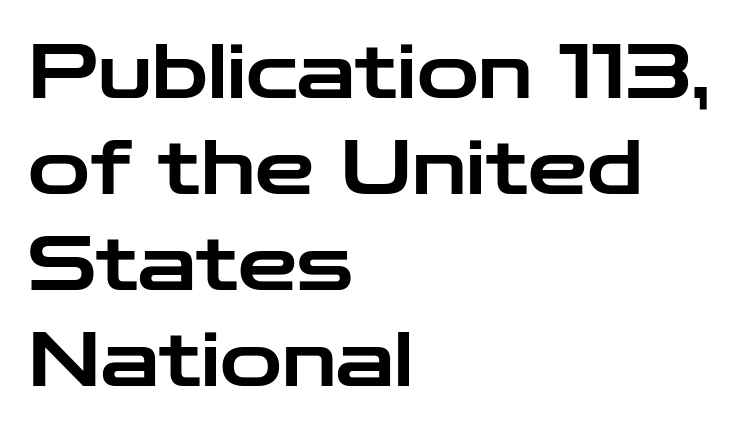
The letters advance in unequal steps, a hallmark of proportional type. Posture: vertical. Check where the strokes stop: nothing finishes them off — pure sans. Is the letter spacing exaggerated? No — it looks like the ordinary default.
